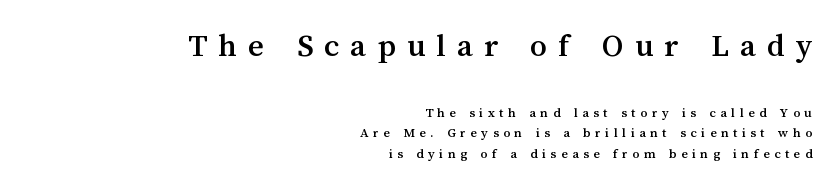
{"italic": "no", "width": "normal", "stroke_contrast": "medium", "x_height": "medium", "monospaced": "no", "underline": "no", "align": "right", "line_spacing": "normal", "line_spacing_ratio": 1.46, "letter_spacing": "wide", "letter_spacing_em": 0.32, "larger_block": "first", "size_ratio": 2.43, "glyph_px": 34}
